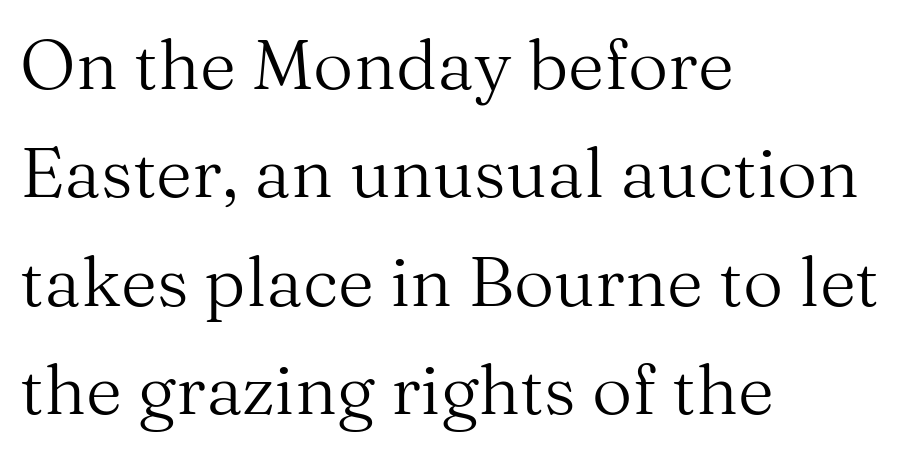
Descenders are the only things crossing below the line. The cut favours lightness, reaching ordinary text weight at its darkest. The type sits square on the baseline with zero lean. These lines keep a tight, regular rhythm from letter to letter. Varying glyph widths throughout — classic text-font behaviour. The lines sit at an ordinary, default distance from one another.
